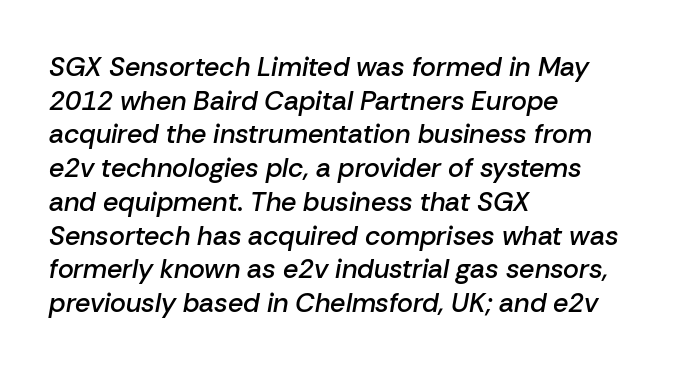
The rows are spaced the way most documents space them. A typesetter would mark this as italic. Underline: absent. Tracking value appears to be zero — textbook default spacing. Caption: semibold face, moderately heavy strokes. Does the copy run flush right? No — it runs flush left.
